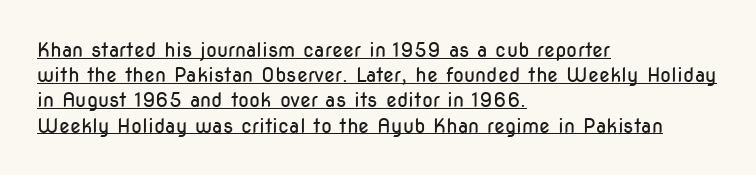
Q: Is the text bold? A: No.
Q: Is the text italic (slanted)? A: No, it is upright.
Q: Is the text underlined? A: Yes.
Q: How is the paragraph aligned? A: Left-aligned.
Q: Is the spacing between letters normal or unusually wide? A: Normal.
Q: Is the spacing between lines tight, normal or loose? A: Normal.
